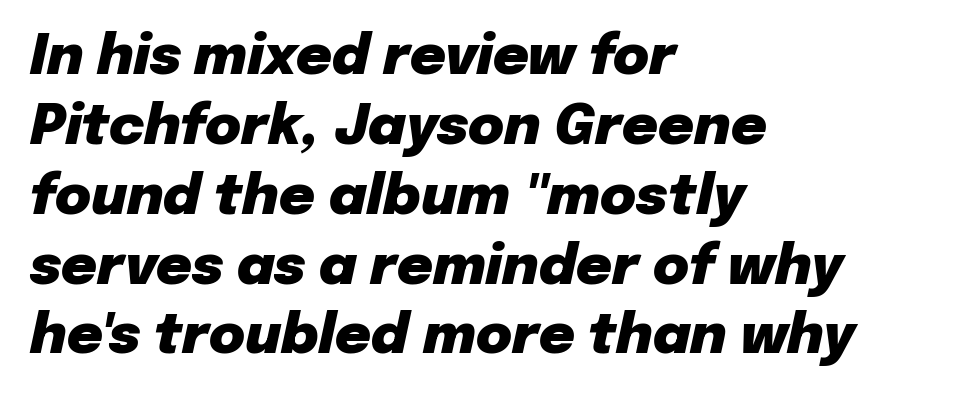
Q: Is the text bold? A: Yes.
Q: Is the text italic (slanted)? A: Yes, it leans right by about 12 degrees.
Q: Is the text underlined? A: No.
Q: How is the paragraph aligned? A: Left-aligned.
Q: Is the spacing between letters normal or unusually wide? A: Normal.
Q: Is the spacing between lines tight, normal or loose? A: Normal.
Q: Width (condensed, normal, or wide)? A: Normal.
Q: Stroke contrast? A: Low.
Q: x-height? A: Medium.
Q: Monospaced? A: No.
